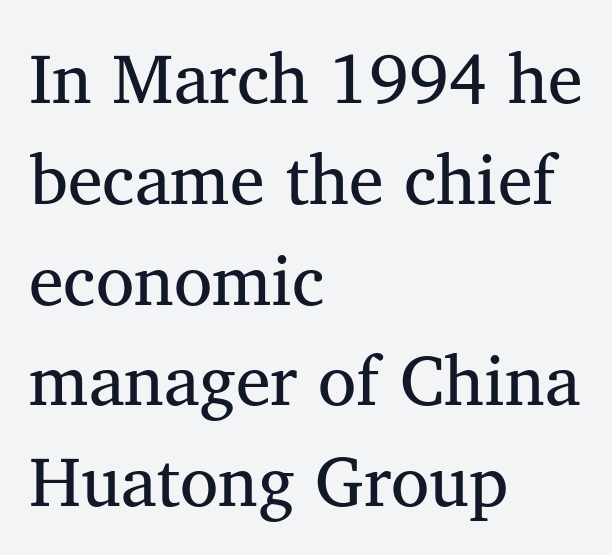
{"serif": "yes", "width": "normal", "stroke_contrast": "medium", "x_height": "medium", "monospaced": "no", "underline": "no", "align": "left", "line_spacing": "normal", "line_spacing_ratio": 1.44, "letter_spacing": "normal", "letter_spacing_em": 0.0, "glyph_px": 70}
